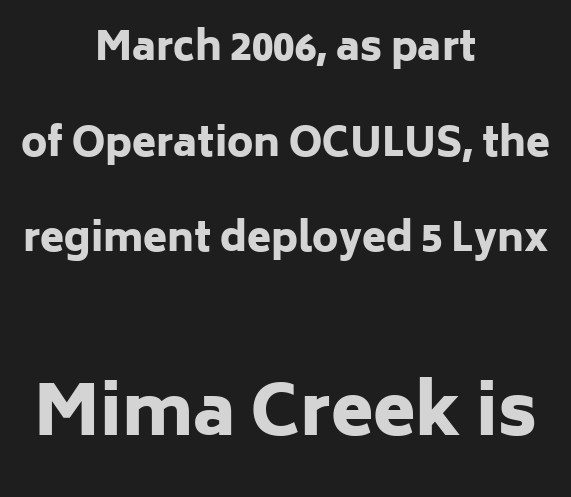
{"serif": "no", "italic": "no", "bold": "yes", "weight": "heavy", "width": "normal", "stroke_contrast": "low", "x_height": "medium", "monospaced": "no", "underline": "no", "align": "center", "line_spacing": "loose", "line_spacing_ratio": 2.45, "letter_spacing": "normal", "letter_spacing_em": 0.0, "larger_block": "second", "size_ratio": 1.77, "glyph_px": 69}
